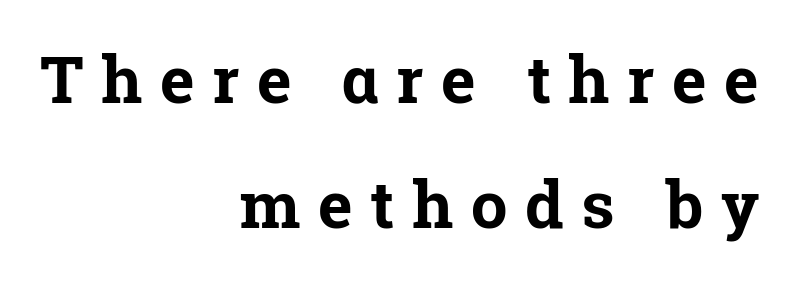
{"serif": "yes", "italic": "no", "bold": "yes", "weight": "bold", "width": "normal", "stroke_contrast": "low", "x_height": "medium", "monospaced": "no", "underline": "no", "align": "right", "line_spacing": "loose", "line_spacing_ratio": 1.93, "letter_spacing": "wide", "letter_spacing_em": 0.27, "glyph_px": 65}
